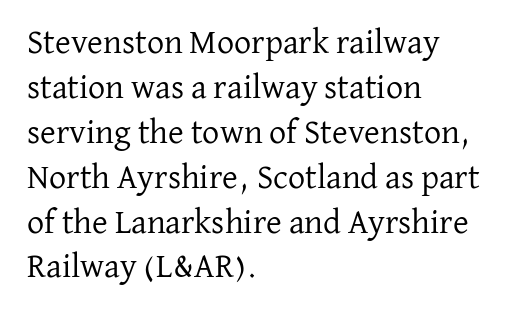
{"serif": "yes", "italic": "no", "bold": "no", "weight": "regular", "width": "normal", "stroke_contrast": "low", "x_height": "medium", "monospaced": "no", "underline": "no", "align": "left", "line_spacing": "normal", "line_spacing_ratio": 1.32, "letter_spacing": "normal", "letter_spacing_em": 0.0, "glyph_px": 34}
